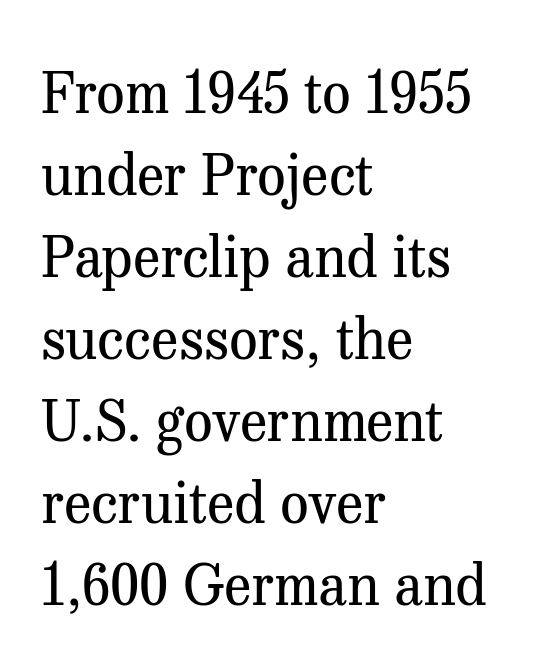
{"serif": "yes", "italic": "no", "bold": "no", "weight": "regular", "width": "normal", "stroke_contrast": "medium", "x_height": "medium", "monospaced": "no", "underline": "no", "align": "left", "line_spacing": "normal", "line_spacing_ratio": 1.44, "letter_spacing": "normal", "letter_spacing_em": 0.0, "glyph_px": 57}
